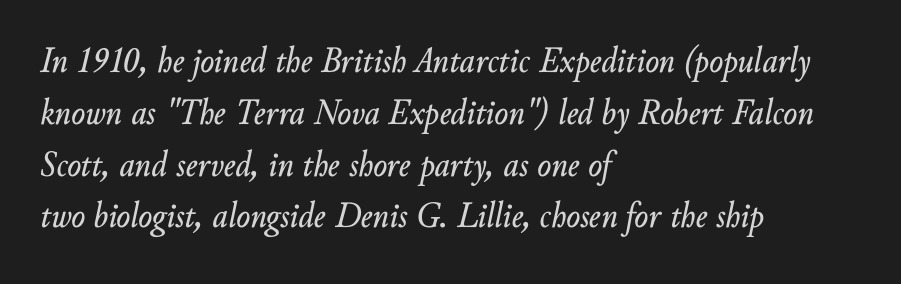
The image shows 37 px text type, italic (leaning right); set left-aligned, normal line spacing (1.4x), normal letter spacing, not underlined; low stroke contrast and a small x-height.
